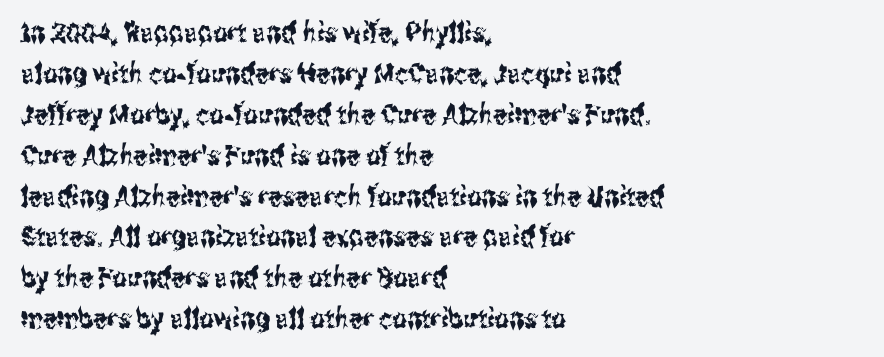
{"serif": "no", "italic": "no", "width": "condensed", "stroke_contrast": "medium", "x_height": "medium", "monospaced": "no", "underline": "no", "align": "left", "line_spacing": "normal", "line_spacing_ratio": 1.46, "letter_spacing": "normal", "letter_spacing_em": 0.0, "glyph_px": 28}
